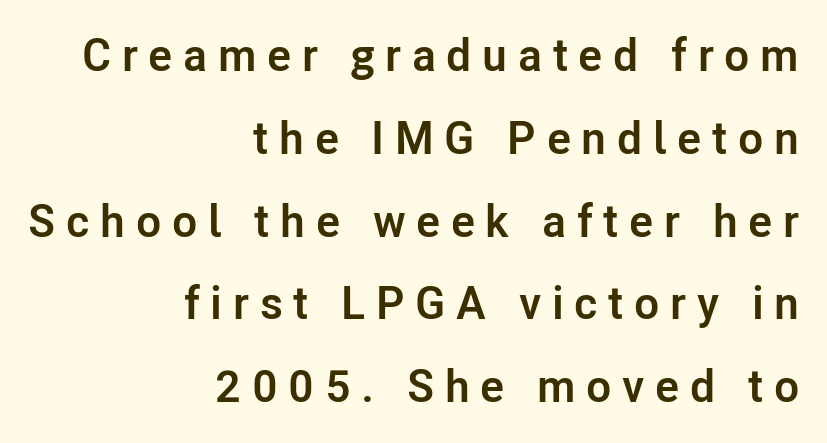
The image shows 46 px semibold sans-serif type, upright; set right-aligned, line spacing 1.8x, unusually wide letter spacing (+0.23 em), not underlined; low stroke contrast and a medium x-height.
